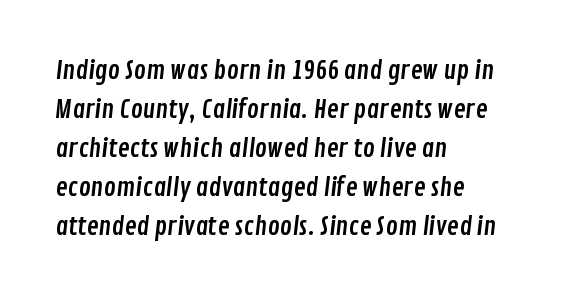
Q: Is the text underlined? A: No.
Q: How is the paragraph aligned? A: Left-aligned.
Q: Is the spacing between letters normal or unusually wide? A: Normal.
Q: Is the spacing between lines tight, normal or loose? A: Normal.
